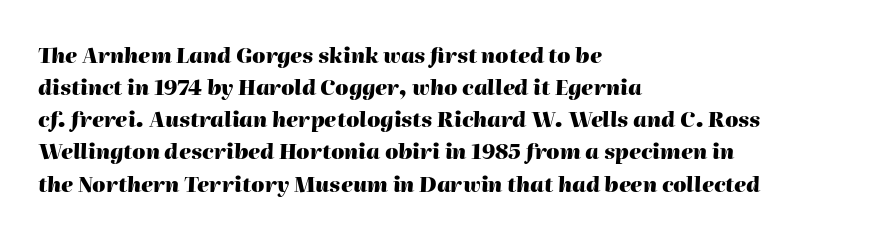
Q: Is the text bold? A: Yes.
Q: Is the text italic (slanted)? A: Yes, it leans right by about 2 degrees.
Q: Is the text underlined? A: No.
Q: How is the paragraph aligned? A: Left-aligned.
Q: Is the spacing between letters normal or unusually wide? A: Normal.
Q: Is the spacing between lines tight, normal or loose? A: Normal.
